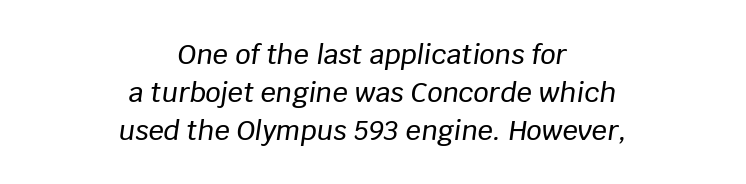
These lines are centered, leaving both edges ragged. In terms of letterspacing, this is plain default setting. Regular leading. The face used here has a pronounced slope to its letters. The gap between lines stays unmarked.
